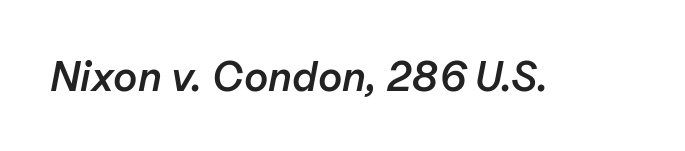
Q: Is the text bold? A: Semi-bold.
Q: Is the text italic (slanted)? A: Yes, it leans right by about 11 degrees.
Q: Is the text underlined? A: No.
Q: Is the spacing between letters normal or unusually wide? A: Normal.
Q: Width (condensed, normal, or wide)? A: Normal.
Q: Stroke contrast? A: Low.
Q: x-height? A: Medium.
Q: Monospaced? A: No.
